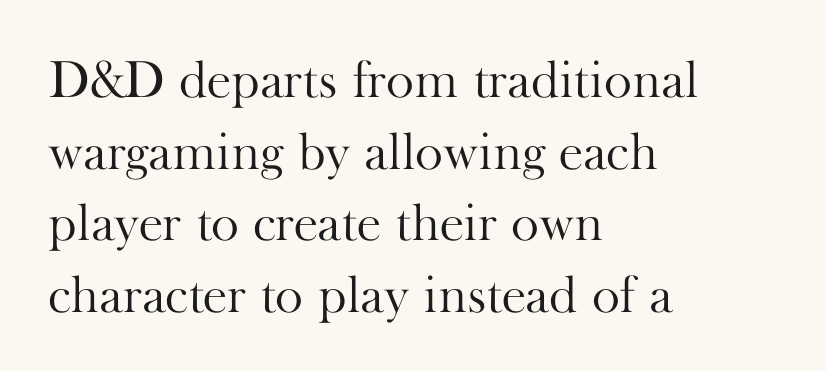
{"serif": "yes", "italic": "no", "bold": "no", "weight": "light", "width": "normal", "stroke_contrast": "high", "x_height": "small", "monospaced": "no", "underline": "no", "align": "left", "line_spacing": "normal", "line_spacing_ratio": 1.35, "letter_spacing": "normal", "letter_spacing_em": 0.0, "glyph_px": 53}
